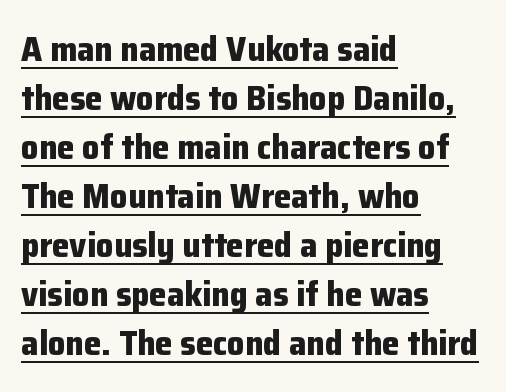
{"serif": "no", "italic": "no", "bold": "yes", "weight": "bold", "width": "normal", "stroke_contrast": "low", "x_height": "medium", "monospaced": "no", "underline": "yes", "align": "left", "line_spacing": "normal", "line_spacing_ratio": 1.4, "letter_spacing": "normal", "letter_spacing_em": 0.0, "glyph_px": 35}
